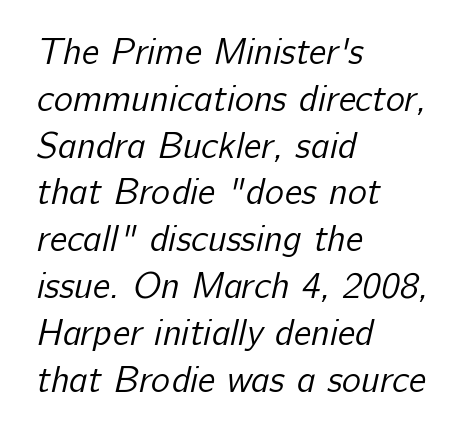
The image shows 36 px regular-weight sans-serif type; set left-aligned, normal line spacing (1.3x), normal letter spacing, not underlined; low stroke contrast and a medium x-height.
